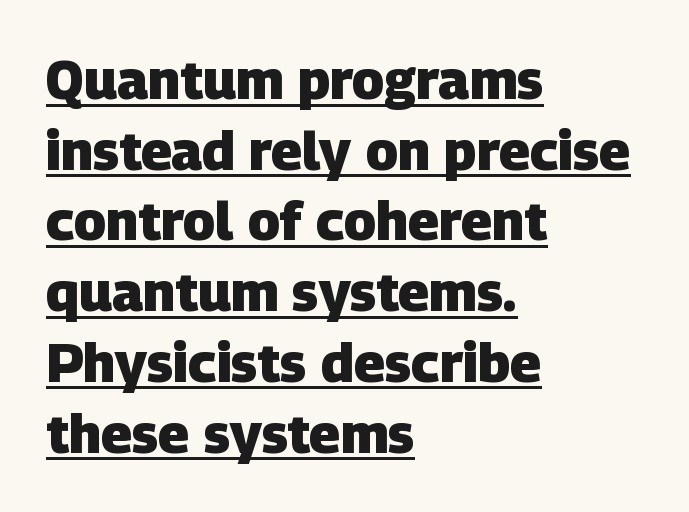
Compared with undecorated copy, this sample adds a rule below the words. This rendering employs a face without finishing strokes, i.e., a sans-serif. The characters look thick and weighty, a clear bold. Alignment: flush left.
